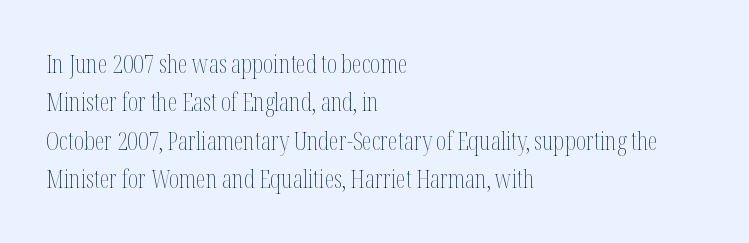
This sample uses an upright cut, with every glyph sitting square on the baseline. The string is rendered with underlining switched off. Tracking value appears to be zero — textbook default spacing. The lines in this sample share a left origin and differ only in where they stop. Vertical spacing — default.
